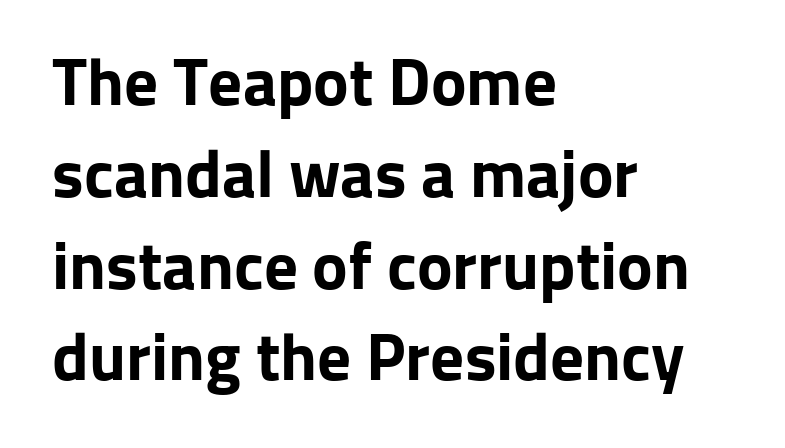
The image shows 67 px bold sans-serif type, upright; set left-aligned, normal line spacing (1.37x), normal letter spacing, not underlined; low stroke contrast and a medium x-height.
